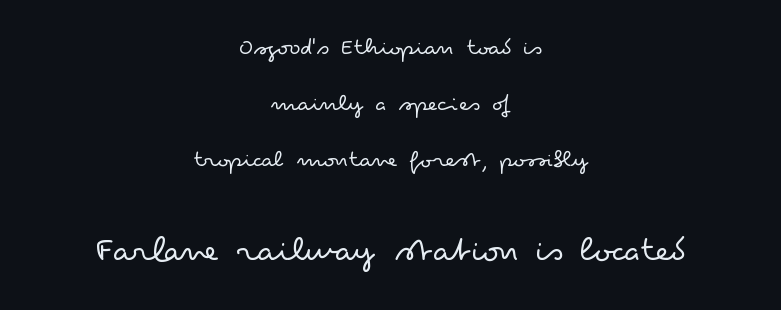
Q: Is the text bold? A: No.
Q: Is the text italic (slanted)? A: No, it is upright.
Q: Is the typeface a serif or a sans-serif typeface? A: Sans-serif.
Q: Is the text underlined? A: No.
Q: How is the paragraph aligned? A: Centered.
Q: Is the spacing between letters normal or unusually wide? A: Normal.
Q: Is the spacing between lines tight, normal or loose? A: Loose.
Q: Which block of text is set in a larger size, the first (top) or the second (bottom)? A: The second (bottom) one.
Q: Width (condensed, normal, or wide)? A: Wide.
Q: Stroke contrast? A: Low.
Q: x-height? A: Small.
Q: Monospaced? A: No.
